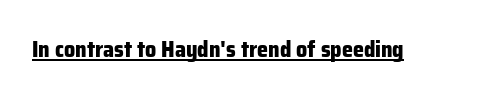
Q: Is the text bold? A: Yes.
Q: Is the text italic (slanted)? A: No, it is upright.
Q: Is the text underlined? A: Yes.
Q: Is the spacing between letters normal or unusually wide? A: Normal.
